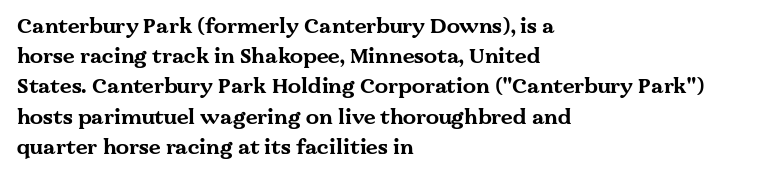
{"italic": "no", "bold": "yes", "underline": "no", "align": "left", "line_spacing": "normal", "line_spacing_ratio": 1.44, "letter_spacing": "normal", "letter_spacing_em": 0.0, "glyph_px": 21}
